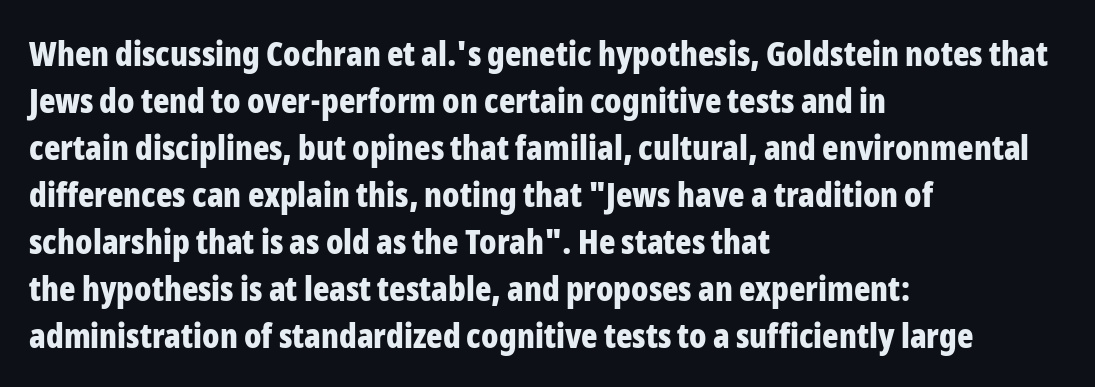
The passage shown is typed in a proportional face where columns would drift. The paragraph shown leans on its left margin. Honestly, there is no underline to notice here at all. The type sits square on the baseline with zero lean.
